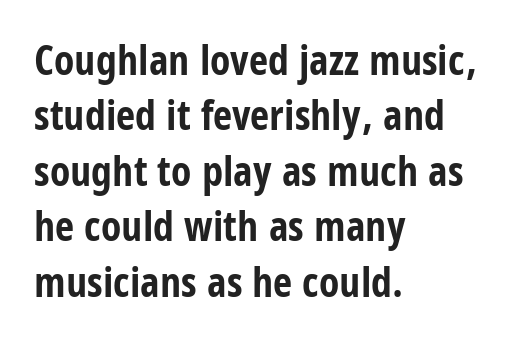
{"serif": "no", "italic": "no", "bold": "yes", "weight": "bold", "width": "condensed", "stroke_contrast": "low", "x_height": "large", "monospaced": "no", "underline": "no", "align": "left", "line_spacing": "normal", "line_spacing_ratio": 1.32, "letter_spacing": "normal", "letter_spacing_em": 0.0, "glyph_px": 42}
